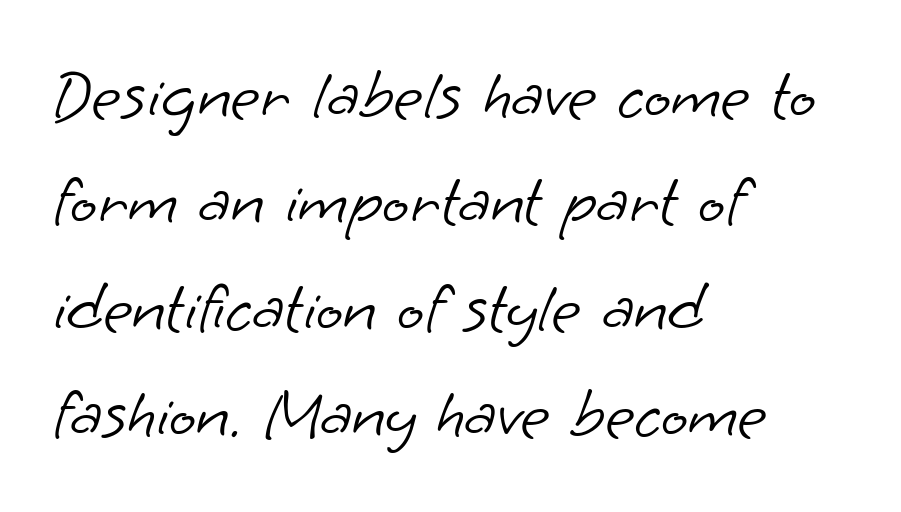
Q: Is the text bold? A: No.
Q: Is the typeface a serif or a sans-serif typeface? A: Sans-serif.
Q: Is the text underlined? A: No.
Q: How is the paragraph aligned? A: Left-aligned.
Q: Is the spacing between letters normal or unusually wide? A: Normal.
Q: Is the spacing between lines tight, normal or loose? A: Normal.
Q: Width (condensed, normal, or wide)? A: Normal.
Q: Stroke contrast? A: Low.
Q: x-height? A: Small.
Q: Monospaced? A: No.
